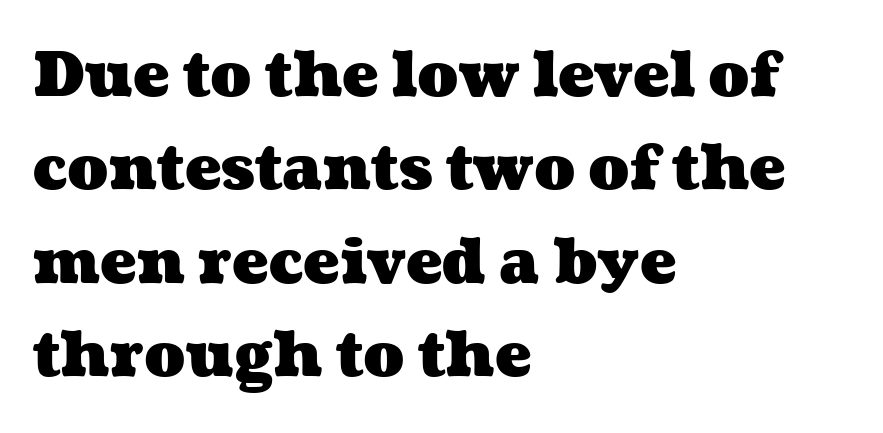
Each new line begins a customary step beneath the previous one. Reading down the block, your eye returns to a fixed left position each line. Does the weight exceed regular? Yes, all the way to bold. Underlining? Definitely not there. Standard letterfit; no display-style spreading of the glyphs. The letters advance in unequal steps, a hallmark of proportional type.
